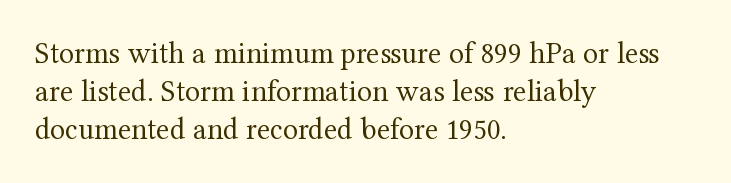
The paragraph shown leans on its left margin. The face used here is rendered with its standard letterfit. Serif or sans? Serif — the stroke terminals have little feet. On a weight scale, this lands at 450 or below. Character widths vary here, with narrow letters taking less room than wide ones.
